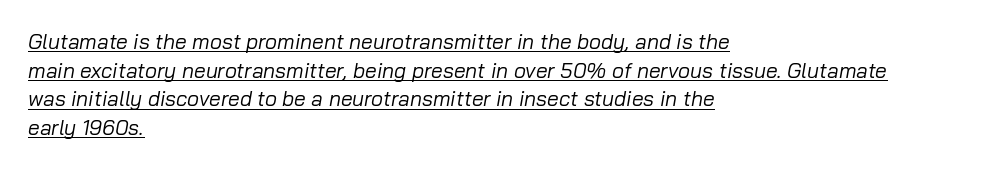
The image shows 21 px text type, italic (leaning right); set left-aligned, normal line spacing (1.36x), normal letter spacing, underlined.
